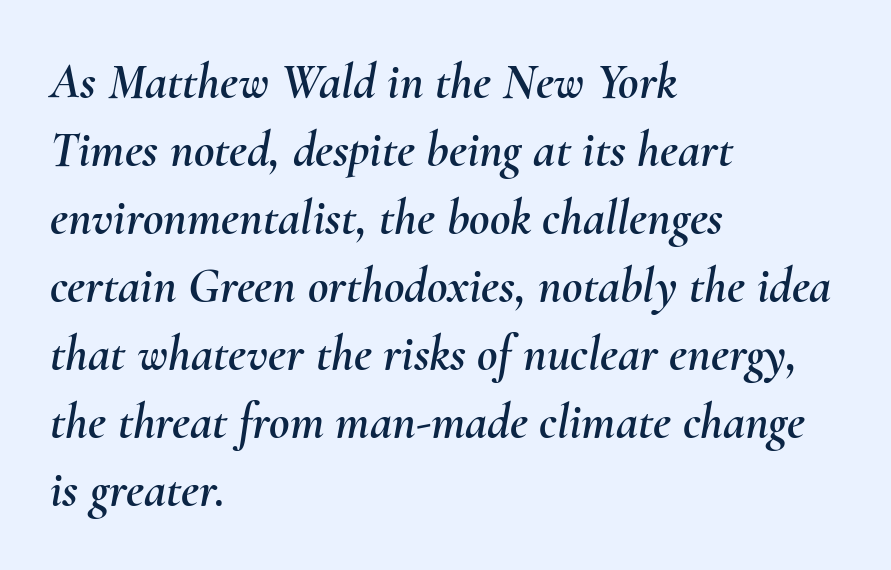
{"italic": "yes", "lean": "right", "slant_degrees": 10, "width": "normal", "stroke_contrast": "medium", "x_height": "small", "monospaced": "no", "underline": "no", "align": "left", "line_spacing": "normal", "line_spacing_ratio": 1.36, "letter_spacing": "normal", "letter_spacing_em": 0.0, "glyph_px": 50}
